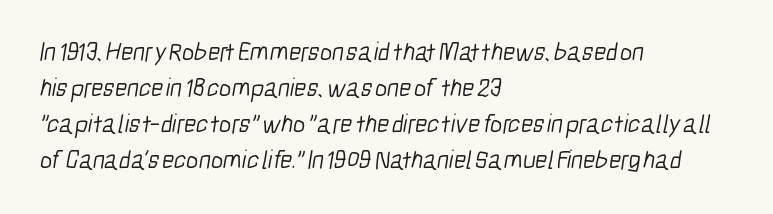
Q: Is the text bold? A: No.
Q: Is the text underlined? A: No.
Q: How is the paragraph aligned? A: Left-aligned.
Q: Is the spacing between letters normal or unusually wide? A: Normal.
Q: Is the spacing between lines tight, normal or loose? A: Normal.
